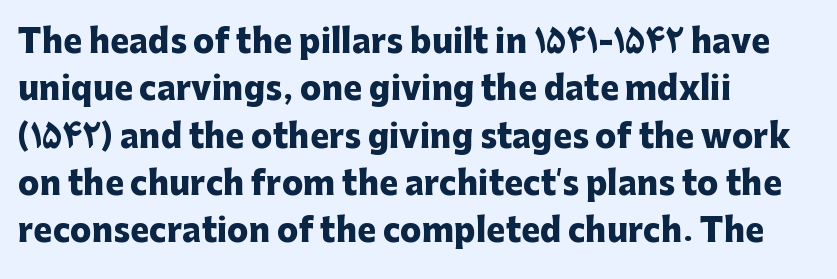
Does extra space separate the letters? No, they use regular spacing. If you drew a line through each stem, it would be perfectly vertical. The font is running at its bold setting. The rendering shows plain stroke endings on the letterforms — a sans-serif design. Is there much room between lines? A standard amount, neither cramped nor airy.
